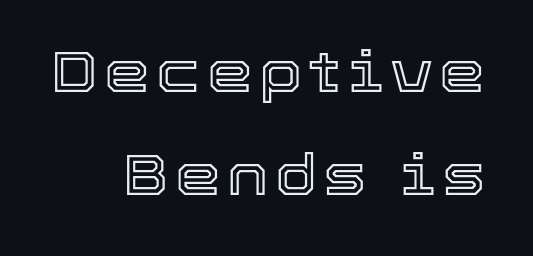
{"italic": "no", "width": "normal", "x_height": "medium", "monospaced": "no", "underline": "no", "align": "right", "line_spacing_ratio": 1.78, "glyph_px": 58}
